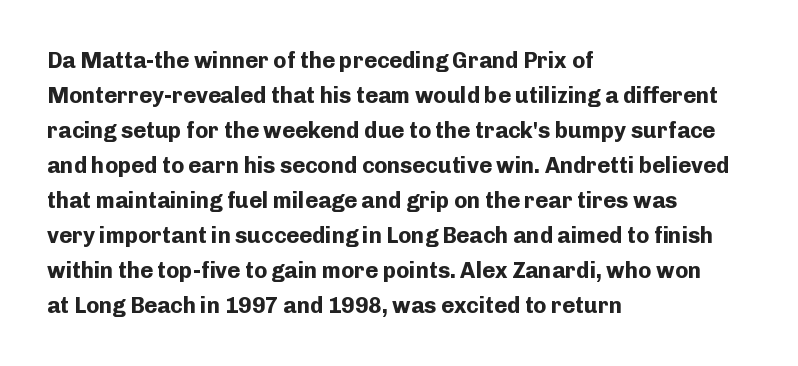
Q: Is the text bold? A: Yes.
Q: Is the text italic (slanted)? A: No, it is upright.
Q: Is the text underlined? A: No.
Q: How is the paragraph aligned? A: Left-aligned.
Q: Is the spacing between letters normal or unusually wide? A: Normal.
Q: Is the spacing between lines tight, normal or loose? A: Normal.
